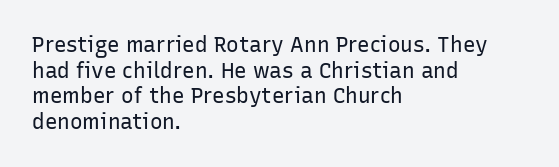
The image shows 21 px text type, upright; set left-aligned, line spacing 1.22x, normal letter spacing, not underlined.
